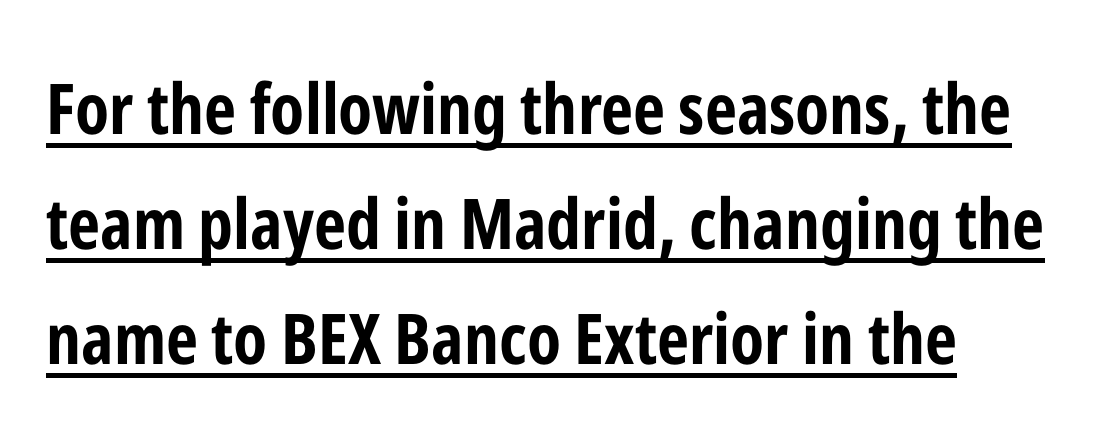
The image shows 70 px bold, condensed sans-serif type, upright; set normal line spacing (1.64x), normal letter spacing, underlined; low stroke contrast and a medium x-height.
